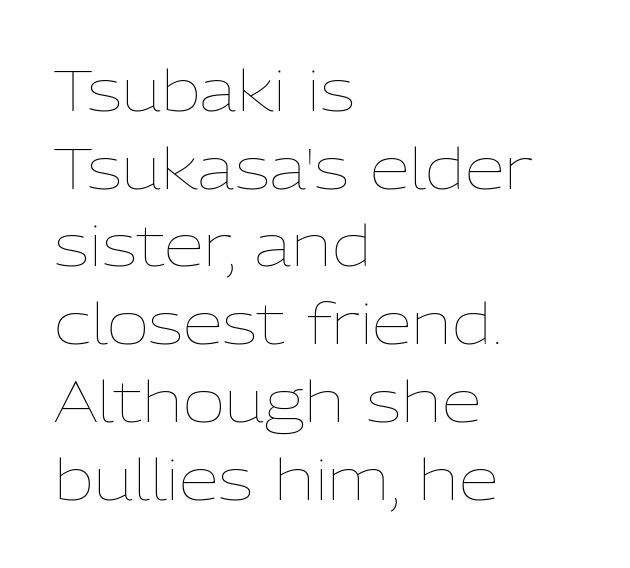
{"italic": "no", "bold": "no", "weight": "thin", "width": "normal", "stroke_contrast": "low", "x_height": "medium", "monospaced": "no", "underline": "no", "align": "left", "line_spacing": "normal", "line_spacing_ratio": 1.34, "letter_spacing": "normal", "letter_spacing_em": 0.0, "glyph_px": 58}
